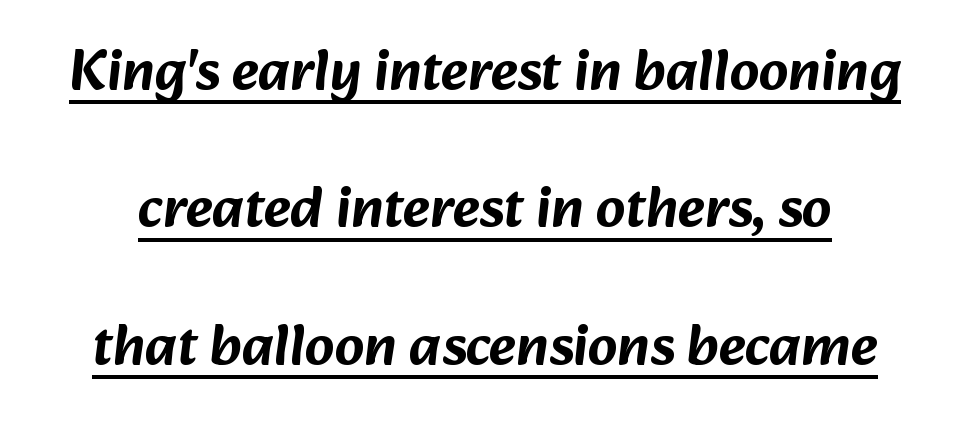
{"serif": "no", "width": "normal", "stroke_contrast": "low", "x_height": "medium", "monospaced": "no", "underline": "yes", "line_spacing": "loose", "line_spacing_ratio": 2.37, "letter_spacing": "normal", "letter_spacing_em": 0.0, "glyph_px": 58}
